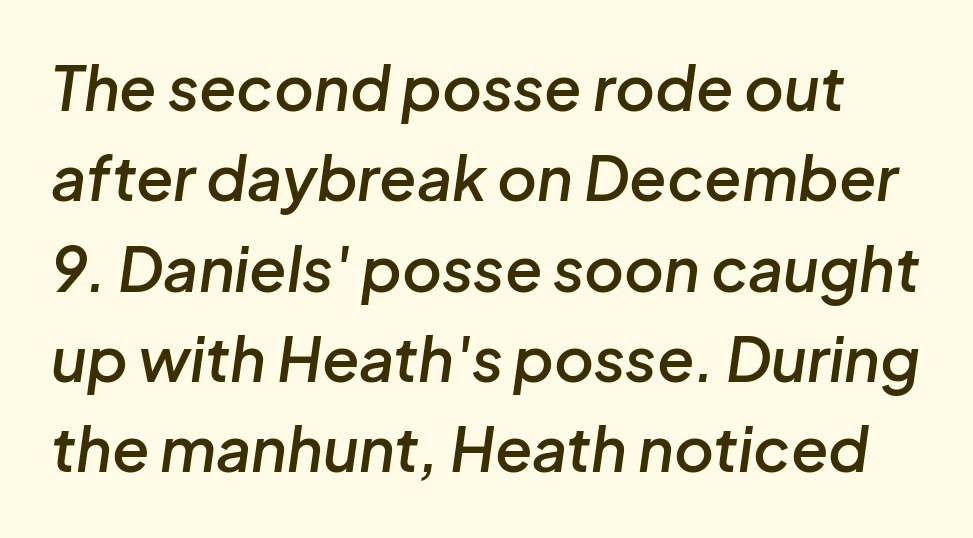
The image shows 61 px semibold type, italic (leaning right); set normal line spacing (1.48x), normal letter spacing, not underlined; low stroke contrast and a medium x-height.
